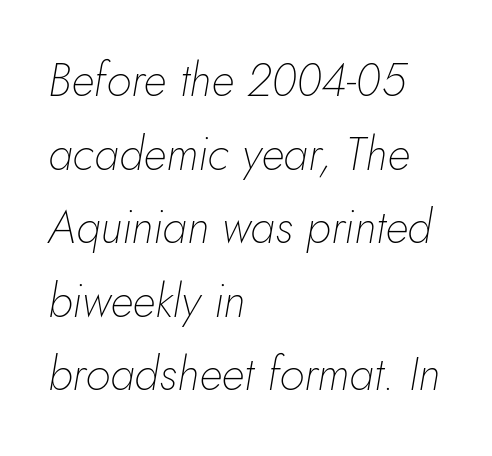
Q: Is the text bold? A: No.
Q: Is the text italic (slanted)? A: Yes, it leans right by about 10 degrees.
Q: Is the text underlined? A: No.
Q: How is the paragraph aligned? A: Left-aligned.
Q: Is the spacing between letters normal or unusually wide? A: Normal.
Q: Is the spacing between lines tight, normal or loose? A: Normal.
Q: Width (condensed, normal, or wide)? A: Normal.
Q: Stroke contrast? A: Low.
Q: x-height? A: Small.
Q: Monospaced? A: No.
